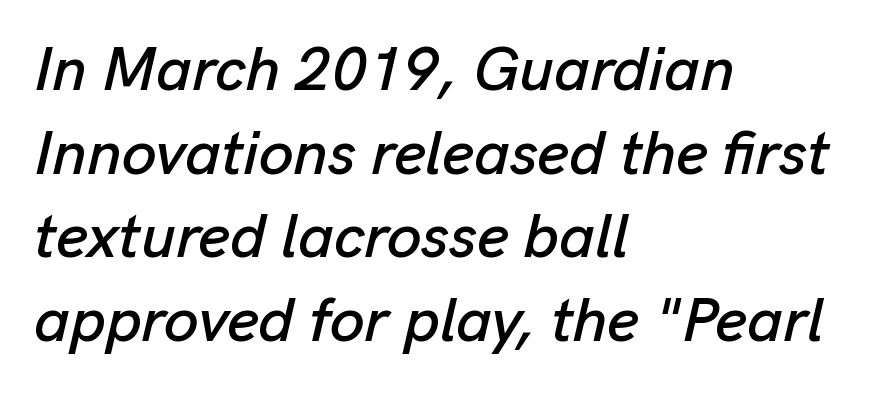
{"italic": "yes", "lean": "right", "slant_degrees": 13, "width": "normal", "stroke_contrast": "low", "x_height": "medium", "monospaced": "no", "underline": "no", "align": "left", "line_spacing": "normal", "line_spacing_ratio": 1.35, "letter_spacing": "normal", "letter_spacing_em": 0.0, "glyph_px": 62}
